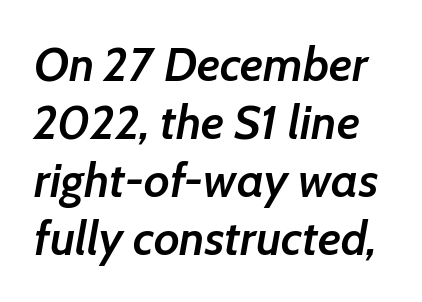
The image shows 48 px semibold type, italic (leaning right); set line spacing 1.21x, normal letter spacing, not underlined; low stroke contrast and a medium x-height.
